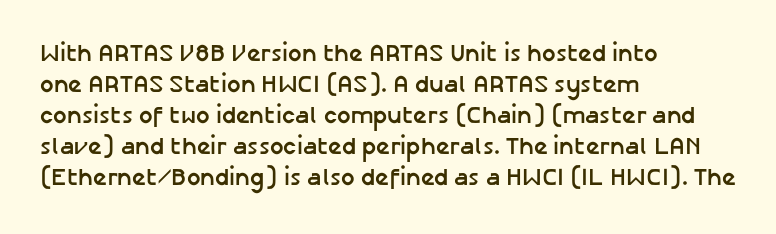
If you measured baseline to baseline, you'd find a middling distance. The specimen reads as upright at a glance. Glyph-to-glyph distance matches everyday printed text. Heavy, bold letterforms. Each row of text sits above clean, open space.
